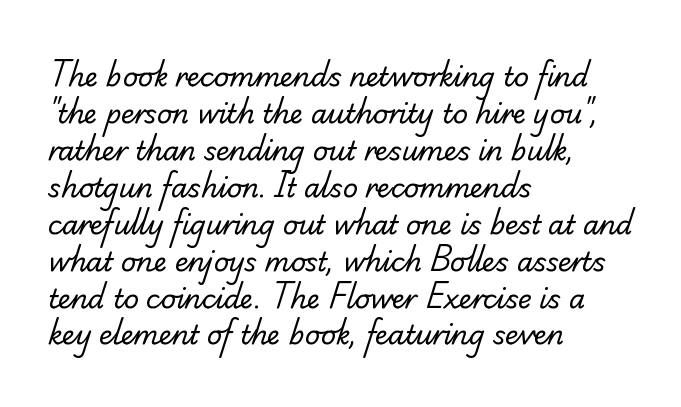
Standard letterfit; no display-style spreading of the glyphs. Stems here are at most as thick as an everyday book face. Lines of text with bare space underneath. This sample is left-justified, so line endings fall wherever the words run out. One glance says typical: line gaps are just what's usual.
